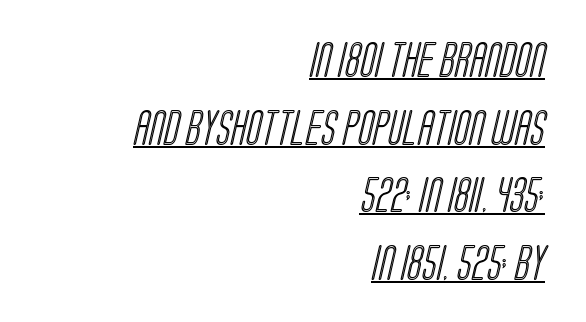
Q: Is the text underlined? A: Yes.
Q: How is the paragraph aligned? A: Right-aligned.
Q: Is the spacing between letters normal or unusually wide? A: Normal.
Q: Is the spacing between lines tight, normal or loose? A: Loose.
Q: Width (condensed, normal, or wide)? A: Condensed.
Q: x-height? A: Large.
Q: Monospaced? A: No.
